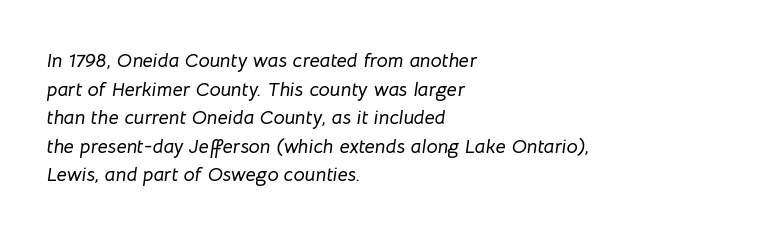
Is the block centered? No — it sits flush against the left margin. Slanted lettering throughout. Look at the tracking — it's just the regular setting, nothing added. Regarding leading, the lines here are spaced in the standard way. Check under the words: just untouched page.
